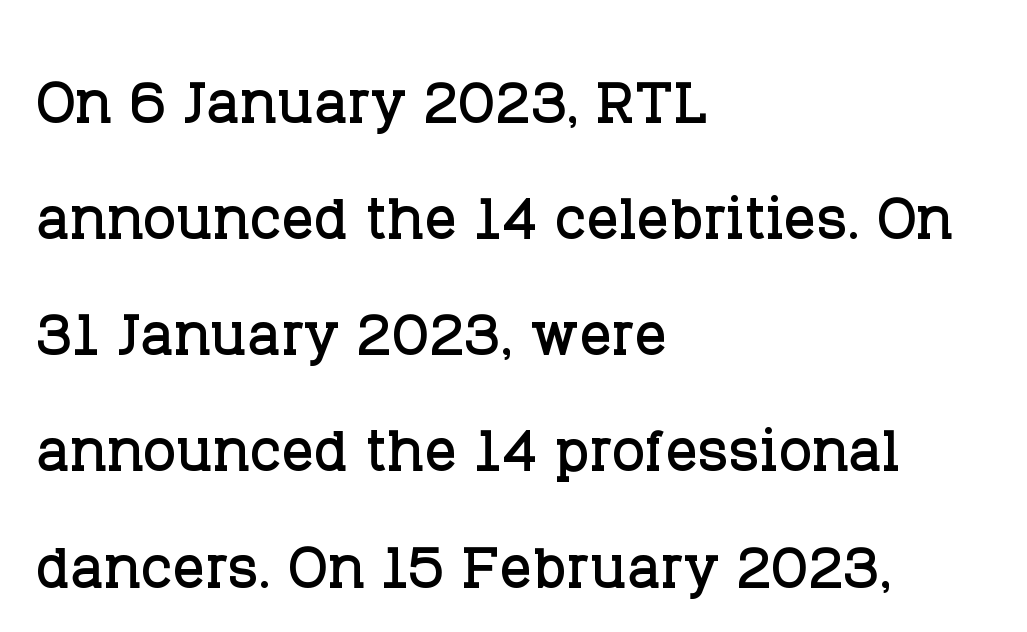
In CSS terms this would be text-align: left. The rendering uses natural spacing where letterforms have individual widths. Vertically, the passage feels balanced, rows spaced as you'd expect. Examine the stroke ends and you'll spot serifs. The words here are not underlined.
